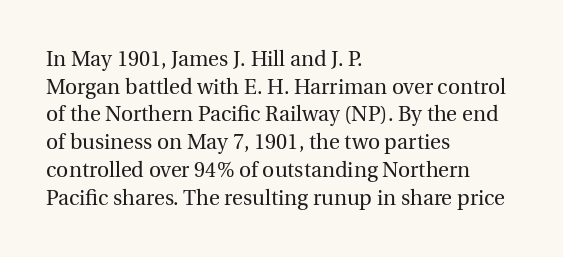
{"italic": "no", "bold": "no", "underline": "no", "align": "left", "line_spacing": "normal", "line_spacing_ratio": 1.32, "letter_spacing": "normal", "letter_spacing_em": 0.0, "glyph_px": 21}
